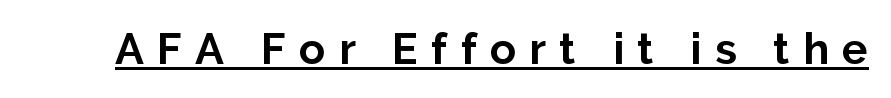
The image shows 43 px bold sans-serif type, upright; set unusually wide letter spacing (+0.31 em), underlined; low stroke contrast and a medium x-height.
